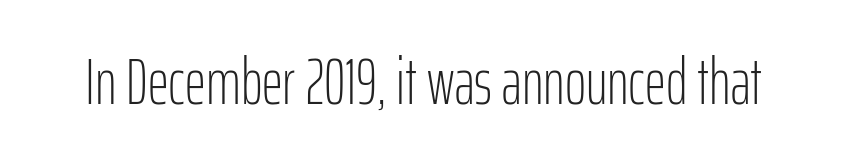
Q: Is the text bold? A: No.
Q: Is the text italic (slanted)? A: No, it is upright.
Q: Is the typeface a serif or a sans-serif typeface? A: Sans-serif.
Q: Is the text underlined? A: No.
Q: Is the spacing between letters normal or unusually wide? A: Normal.
Q: Width (condensed, normal, or wide)? A: Condensed.
Q: Stroke contrast? A: Low.
Q: x-height? A: Medium.
Q: Monospaced? A: No.
